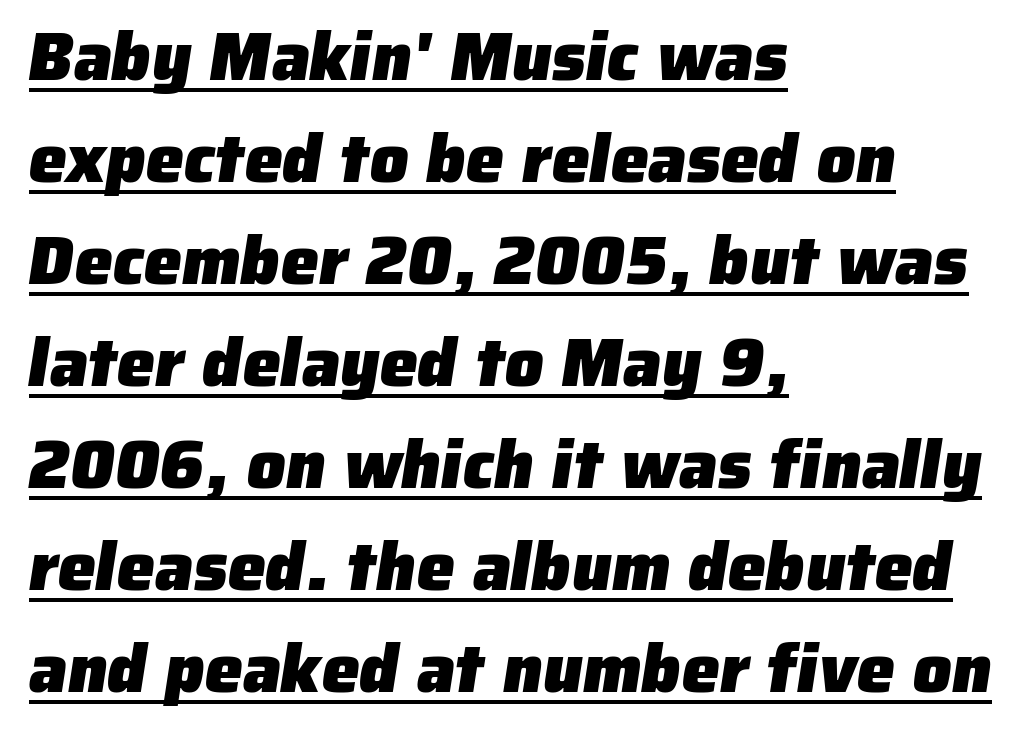
Q: Is the text bold? A: Yes.
Q: Is the typeface a serif or a sans-serif typeface? A: Sans-serif.
Q: Is the text underlined? A: Yes.
Q: How is the paragraph aligned? A: Left-aligned.
Q: Is the spacing between letters normal or unusually wide? A: Normal.
Q: Is the spacing between lines tight, normal or loose? A: Normal.
Q: Width (condensed, normal, or wide)? A: Normal.
Q: Stroke contrast? A: Low.
Q: x-height? A: Medium.
Q: Monospaced? A: No.
